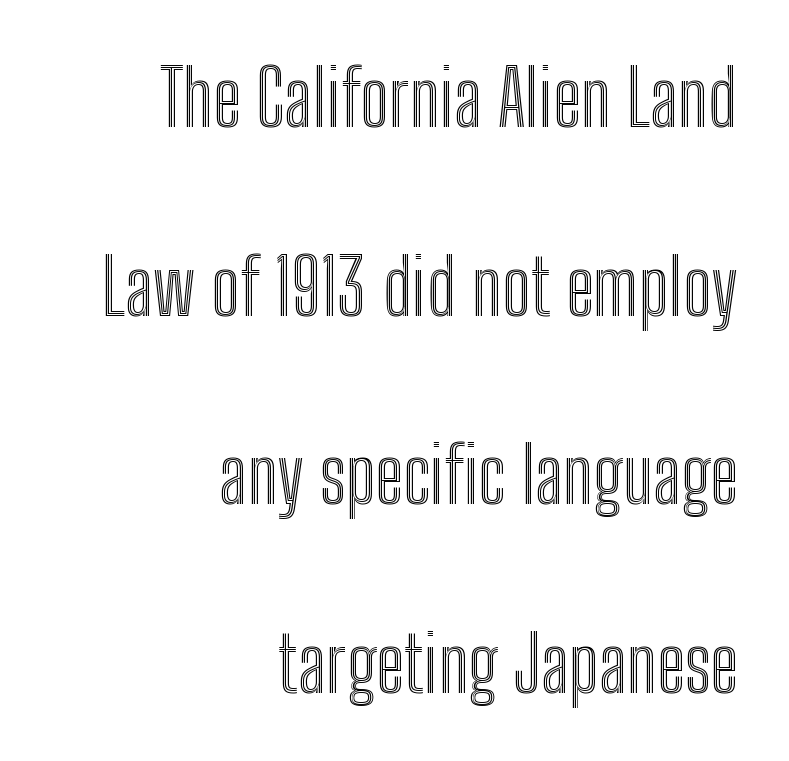
Q: Is the text italic (slanted)? A: No, it is upright.
Q: Is the text underlined? A: No.
Q: How is the paragraph aligned? A: Right-aligned.
Q: Is the spacing between letters normal or unusually wide? A: Normal.
Q: Is the spacing between lines tight, normal or loose? A: Loose.
Q: Width (condensed, normal, or wide)? A: Condensed.
Q: x-height? A: Medium.
Q: Monospaced? A: No.
